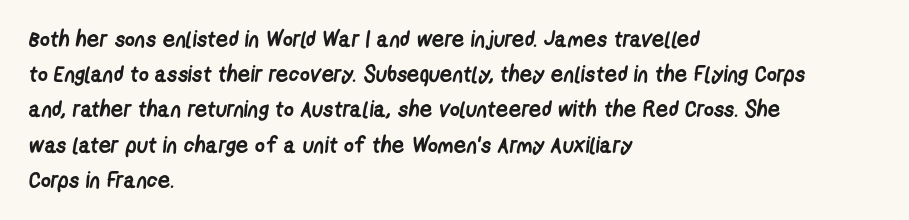
Q: Is the text bold? A: Yes.
Q: Is the text underlined? A: No.
Q: How is the paragraph aligned? A: Left-aligned.
Q: Is the spacing between letters normal or unusually wide? A: Normal.
Q: Is the spacing between lines tight, normal or loose? A: Normal.
